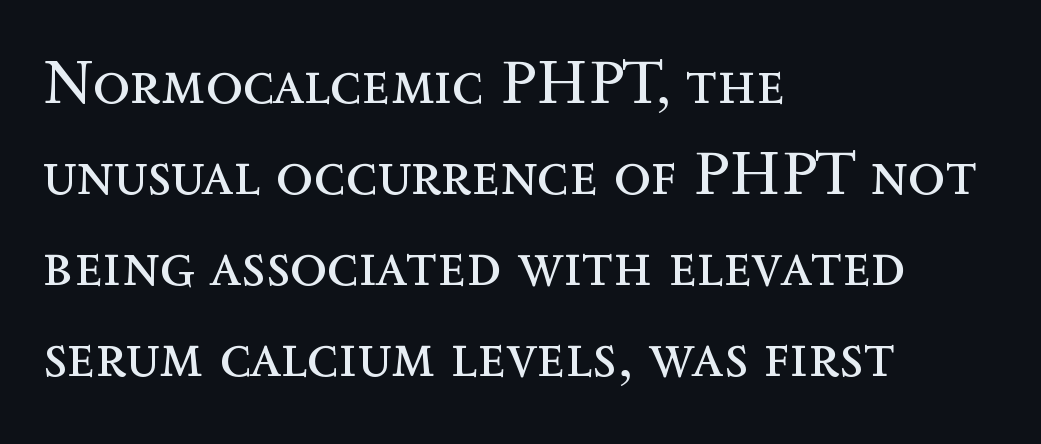
{"italic": "no", "bold": "no", "weight": "regular", "width": "normal", "x_height": "medium", "monospaced": "no", "underline": "no", "align": "left", "line_spacing": "normal", "line_spacing_ratio": 1.49, "letter_spacing": "normal", "letter_spacing_em": 0.0, "glyph_px": 61}
